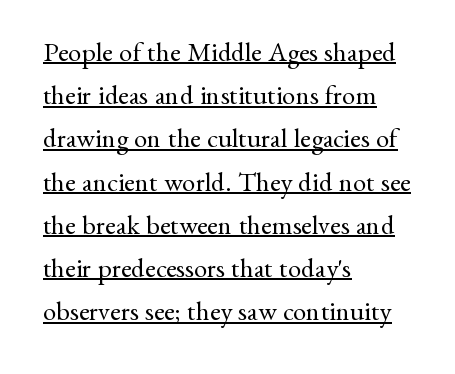
Q: Is the text bold? A: No.
Q: Is the text italic (slanted)? A: No, it is upright.
Q: Is the text underlined? A: Yes.
Q: How is the paragraph aligned? A: Left-aligned.
Q: Is the spacing between letters normal or unusually wide? A: Normal.
Q: Is the spacing between lines tight, normal or loose? A: Normal.
